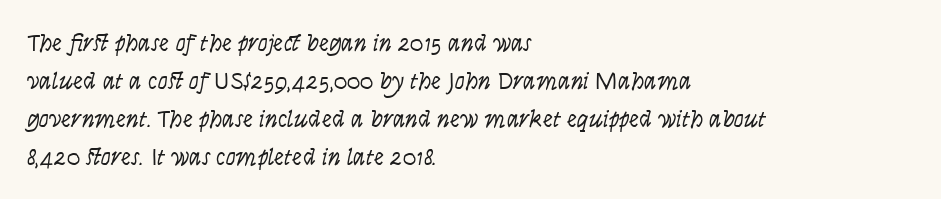
The specimen omits any rule beneath the text block's lines. All the whitespace from short lines collects on the right. Tracking here is standard; glyphs follow each other at the usual distance.
